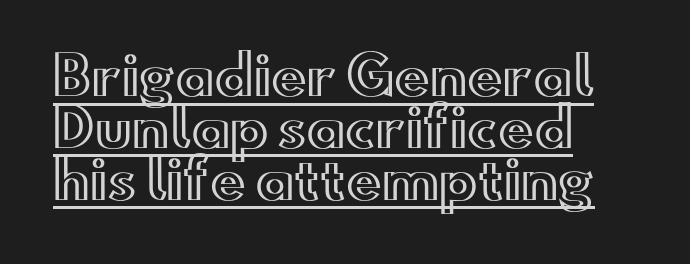
Q: Is the text italic (slanted)? A: No, it is upright.
Q: Is the text underlined? A: Yes.
Q: How is the paragraph aligned? A: Left-aligned.
Q: Is the spacing between letters normal or unusually wide? A: Normal.
Q: Is the spacing between lines tight, normal or loose? A: Tight.
Q: Width (condensed, normal, or wide)? A: Wide.
Q: x-height? A: Small.
Q: Monospaced? A: No.
